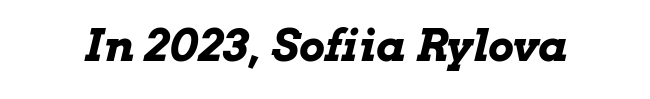
The image shows 44 px bold, wide type, italic (leaning right); set normal letter spacing, not underlined; low stroke contrast and a medium x-height.
